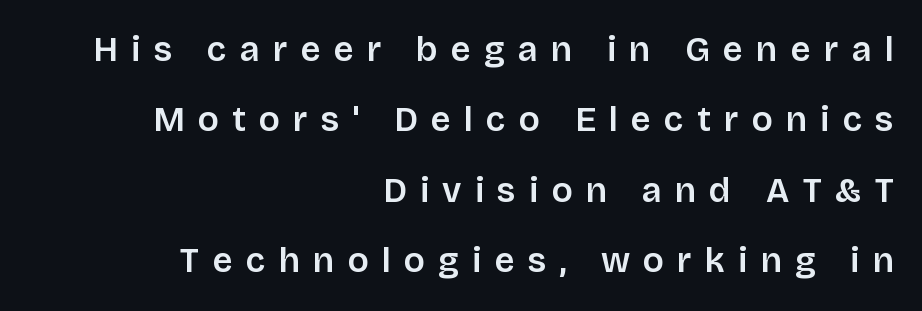
{"serif": "no", "italic": "no", "bold": "semi", "weight": "semibold", "width": "normal", "stroke_contrast": "low", "x_height": "large", "monospaced": "no", "underline": "no", "align": "right", "line_spacing": "loose", "line_spacing_ratio": 2.01, "letter_spacing": "wide", "letter_spacing_em": 0.38, "glyph_px": 35}
